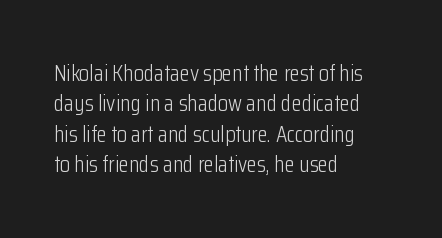
Q: Is the text bold? A: No.
Q: Is the text italic (slanted)? A: No, it is upright.
Q: Is the text underlined? A: No.
Q: How is the paragraph aligned? A: Left-aligned.
Q: Is the spacing between letters normal or unusually wide? A: Normal.
Q: Is the spacing between lines tight, normal or loose? A: Normal.
